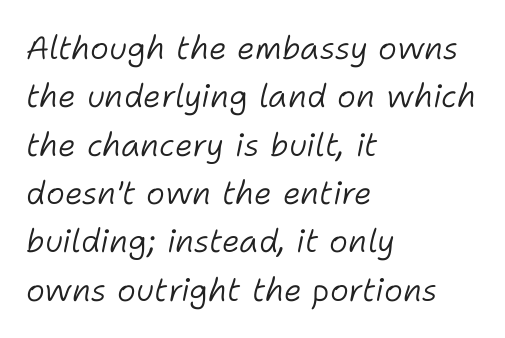
The image shows 32 px light type, italic (leaning right); set left-aligned, normal line spacing (1.51x), normal letter spacing, not underlined; low stroke contrast and a medium x-height.
